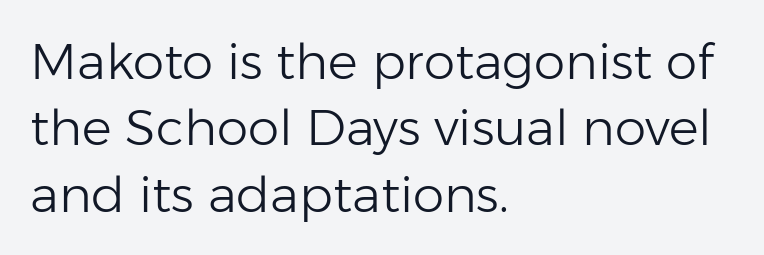
{"serif": "no", "italic": "no", "bold": "no", "weight": "light", "width": "normal", "stroke_contrast": "low", "x_height": "medium", "monospaced": "no", "underline": "no", "align": "left", "line_spacing": "normal", "line_spacing_ratio": 1.33, "letter_spacing": "normal", "letter_spacing_em": 0.0, "glyph_px": 50}
